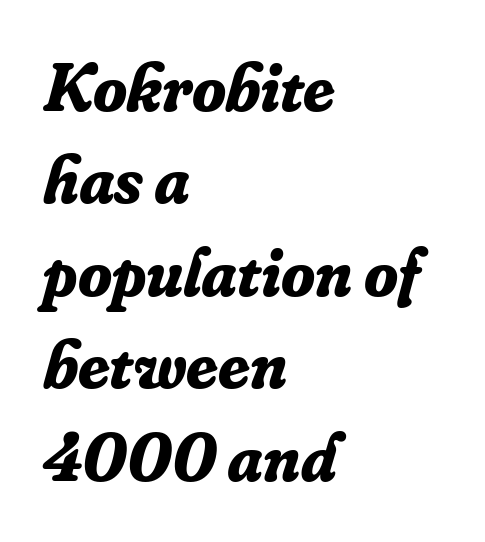
Is there much room between lines? A standard amount, neither cramped nor airy. Every character sits at an angle, as italics do. Inter-character spacing is left at the font's built-in metrics. These lines are rendered in a variable-pitch font. On the weight axis this lands at bold, roughly 700.
